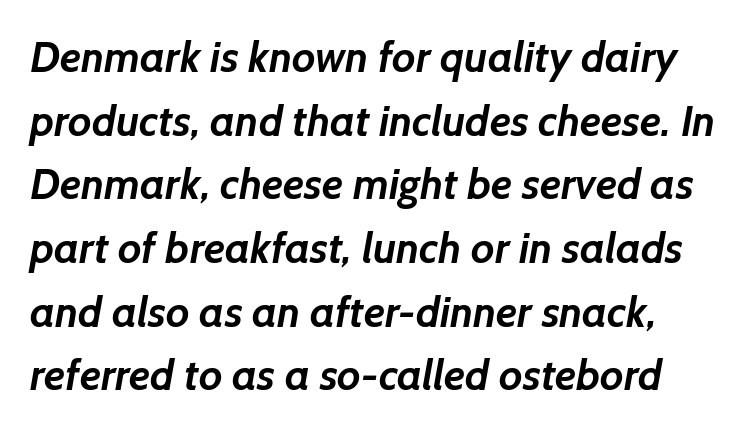
{"serif": "no", "bold": "yes", "weight": "semibold", "width": "normal", "stroke_contrast": "low", "x_height": "medium", "monospaced": "no", "underline": "no", "line_spacing": "normal", "line_spacing_ratio": 1.48, "letter_spacing": "normal", "letter_spacing_em": 0.0, "glyph_px": 43}
